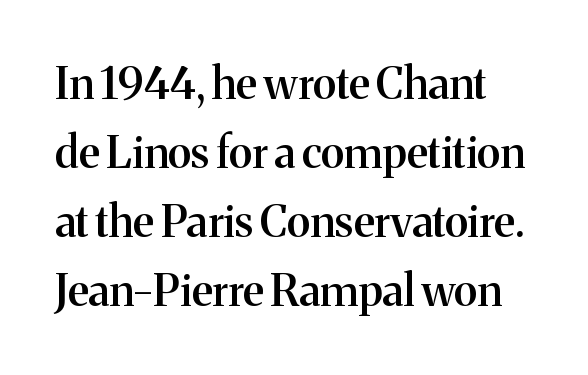
Heft: intermediate — a semibold. Rows of type keep a routine distance in the vertical direction. To sum up the face: it has serifs. Designer's note — italics off, roman on. Each word holds together tightly as a unit, with standard inter-letter gaps. Spacing verdict: proportional, widths tailored to each character.
